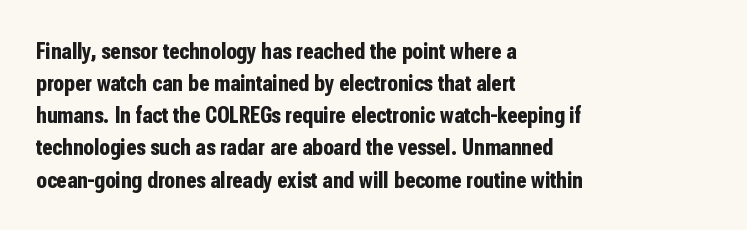
{"italic": "no", "bold": "yes", "underline": "no", "align": "left", "line_spacing": "normal", "line_spacing_ratio": 1.34, "letter_spacing": "normal", "letter_spacing_em": 0.0, "glyph_px": 24}
